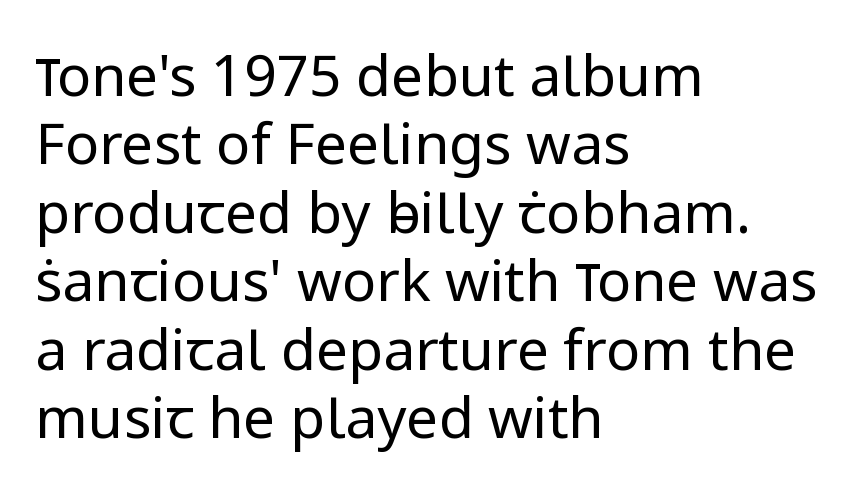
Students, note that the glyphs here touch the page at normal intervals. Here the designer chose a conventional face with non-uniform glyph widths. Line starts are locked; line ends wander. The gap between lines stays unmarked. Quick note: not italic, upright.
